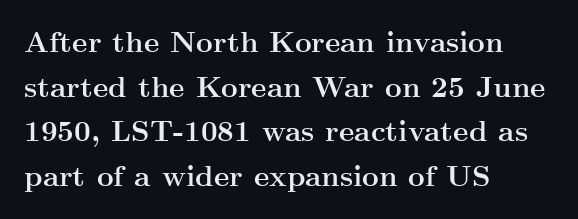
{"serif": "yes", "italic": "no", "bold": "yes", "weight": "semibold", "width": "wide", "stroke_contrast": "medium", "x_height": "small", "monospaced": "no", "underline": "no", "align": "left", "line_spacing": "normal", "line_spacing_ratio": 1.54, "letter_spacing": "normal", "letter_spacing_em": 0.0, "glyph_px": 29}
